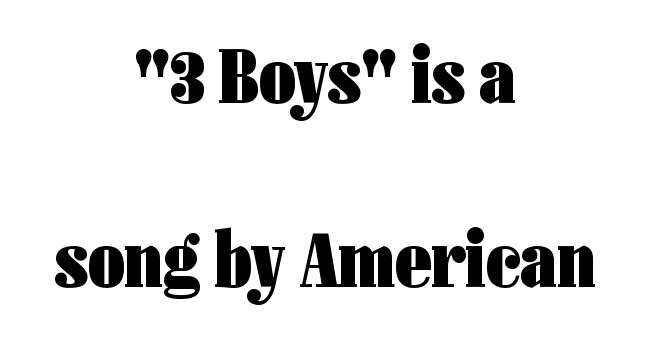
The image shows 79 px heavy, condensed sans-serif type, upright; set centered, loose line spacing (2.33x), normal letter spacing, not underlined; low stroke contrast and a medium x-height.
